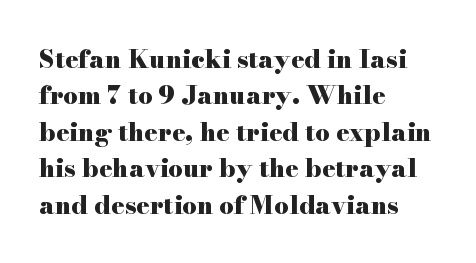
The image shows 25 px bold type, upright; set left-aligned, normal line spacing (1.46x), normal letter spacing, not underlined.
